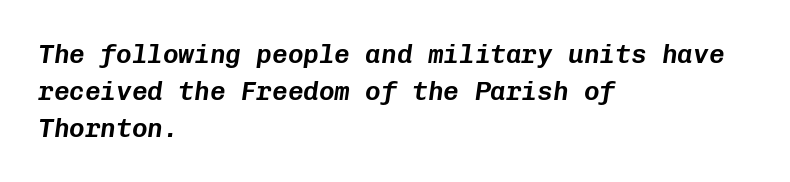
Rendered with sloped, italic letterforms. If you drew a ruler down the left edge, every line would touch it. The rendering uses a moderate line-height, typical for paragraphs. The area under the type is left untouched.
